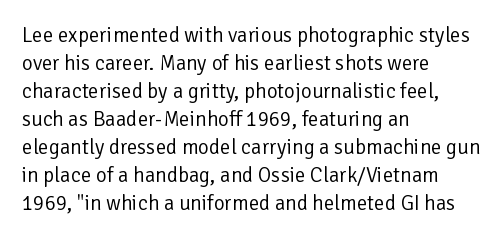
The paragraph has a hard left edge and a soft right edge. Rows of type keep a routine distance in the vertical direction. The letters sit at their default tracking, neither squeezed nor spread. Posture: vertical.
